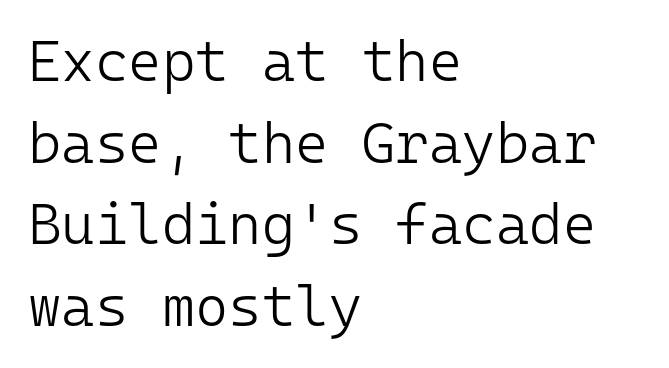
Grotesque or geometric, the face here clearly has no serifs. The lettering holds an erect, upright posture throughout. Spacing verdict: monospaced, one width for all characters. Successive baselines arrive at the customary interval.
